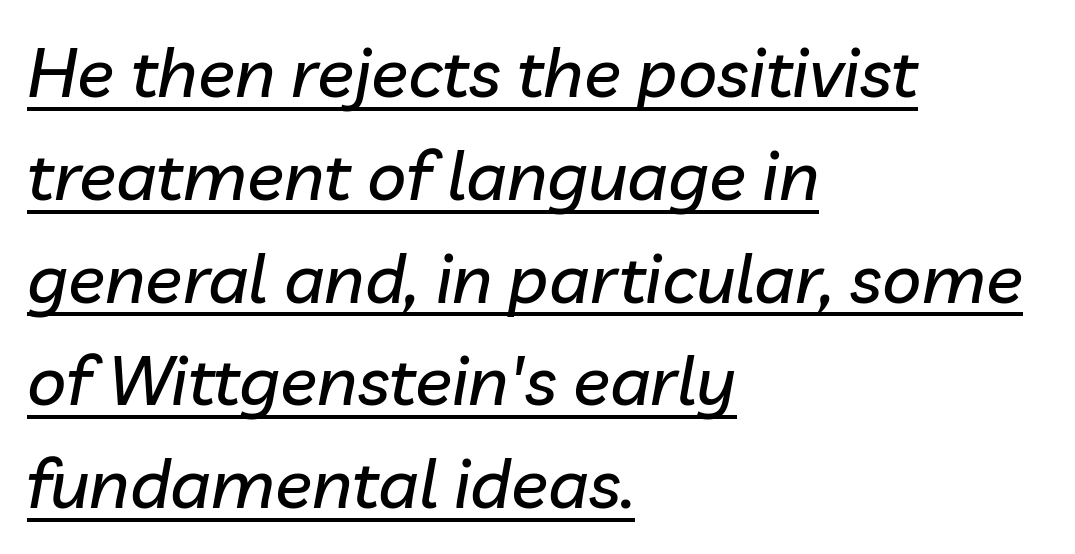
Q: Is the text italic (slanted)? A: Yes, it leans right by about 10 degrees.
Q: Is the text underlined? A: Yes.
Q: How is the paragraph aligned? A: Left-aligned.
Q: Is the spacing between letters normal or unusually wide? A: Normal.
Q: Is the spacing between lines tight, normal or loose? A: Normal.
Q: Width (condensed, normal, or wide)? A: Normal.
Q: Stroke contrast? A: Low.
Q: x-height? A: Medium.
Q: Monospaced? A: No.
